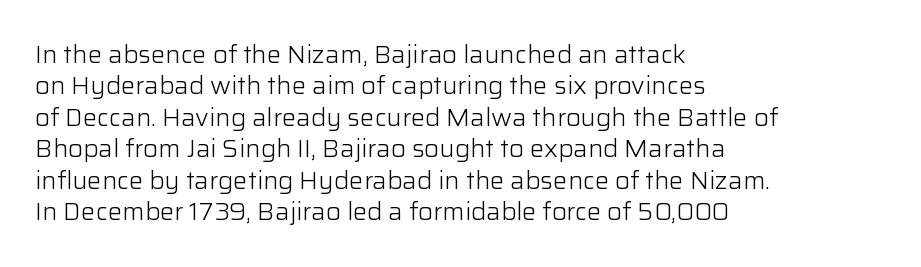
The image shows 24 px text type, upright; set left-aligned, normal line spacing (1.31x), normal letter spacing, not underlined.
